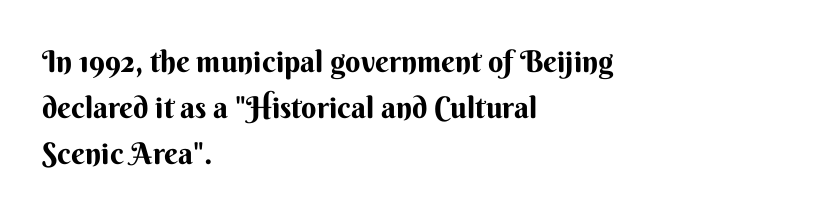
{"serif": "no", "italic": "no", "bold": "yes", "weight": "bold", "width": "normal", "stroke_contrast": "medium", "x_height": "small", "monospaced": "no", "underline": "no", "align": "left", "line_spacing": "normal", "line_spacing_ratio": 1.54, "letter_spacing": "normal", "letter_spacing_em": 0.0, "glyph_px": 30}
